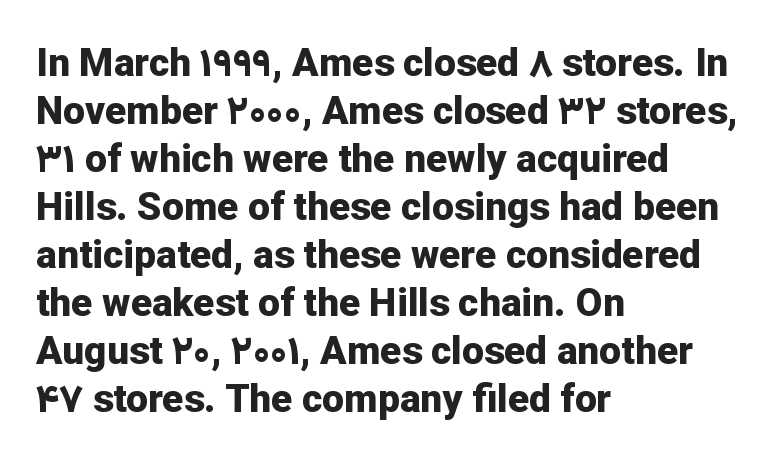
Has an underline been added? It has not. This sample has the flowing, uneven cadence of proportional lettering. Designer's note — italics off, roman on. Students, this is bold: see how much ink each stroke carries. Look at the bottom of the vertical strokes: they stop flat, with no serifs. The compositor pushed each line to the left boundary.
